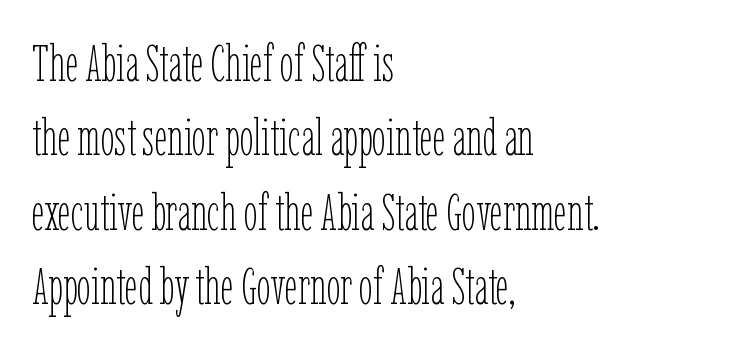
{"italic": "no", "bold": "no", "weight": "thin", "width": "condensed", "stroke_contrast": "low", "x_height": "medium", "monospaced": "no", "underline": "no", "align": "left", "line_spacing": "normal", "line_spacing_ratio": 1.46, "letter_spacing": "normal", "letter_spacing_em": 0.0, "glyph_px": 51}
